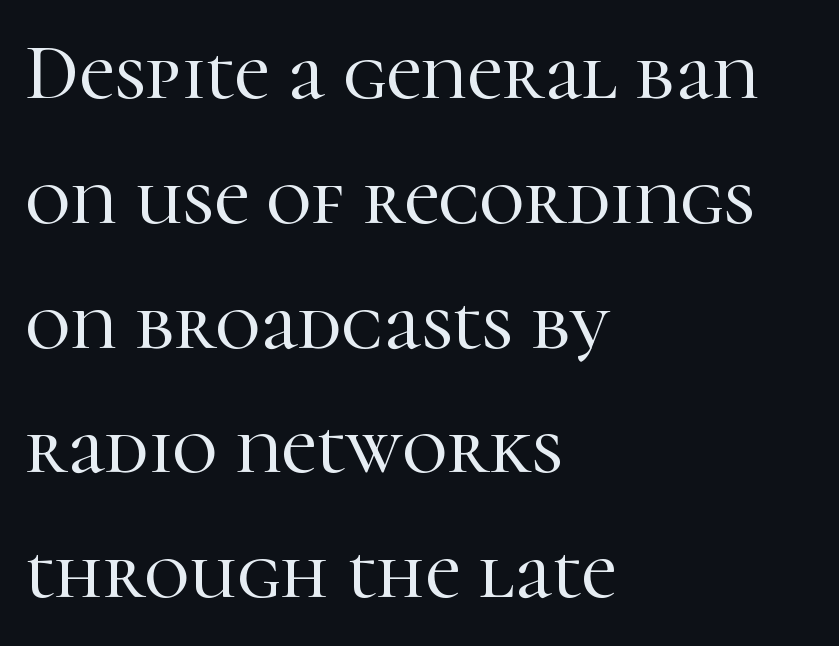
Q: Is the text italic (slanted)? A: No, it is upright.
Q: Is the typeface a serif or a sans-serif typeface? A: Serif.
Q: Is the text underlined? A: No.
Q: How is the paragraph aligned? A: Left-aligned.
Q: Is the spacing between letters normal or unusually wide? A: Normal.
Q: Is the spacing between lines tight, normal or loose? A: Normal.
Q: Width (condensed, normal, or wide)? A: Normal.
Q: Stroke contrast? A: High.
Q: x-height? A: Medium.
Q: Monospaced? A: No.
